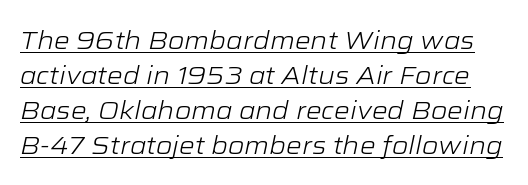
Q: Is the text bold? A: No.
Q: Is the text italic (slanted)? A: Yes, it leans right by about 12 degrees.
Q: Is the text underlined? A: Yes.
Q: Is the spacing between letters normal or unusually wide? A: Normal.
Q: Is the spacing between lines tight, normal or loose? A: Normal.
